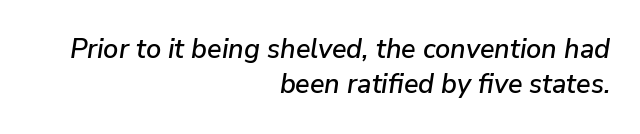
Just letters on the line, the space beneath them empty. Yep, that's italic — everything's leaning. No extra tracking has been applied to these lines. Does the copy run flush right? Yes — the right margin is perfectly even. Compared with typical paragraphs, the rows here are spaced about the same.
